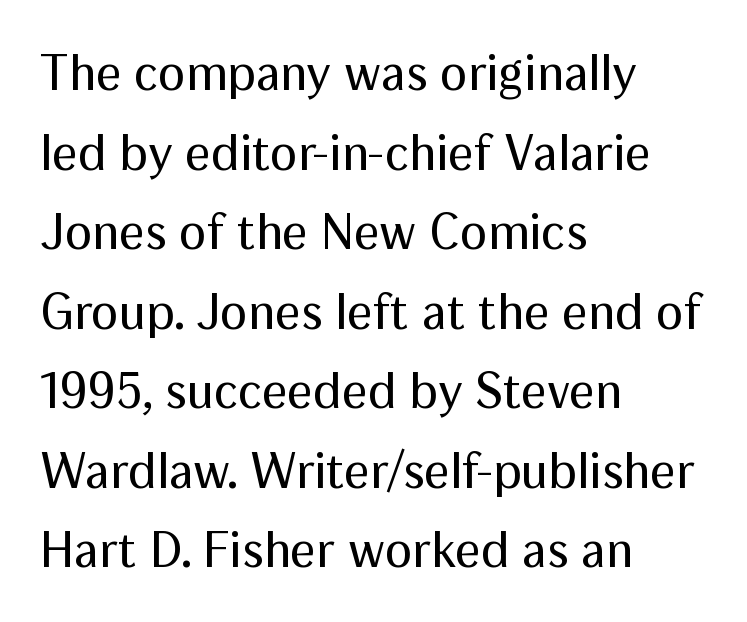
Q: Is the text bold? A: No.
Q: Is the text italic (slanted)? A: No, it is upright.
Q: Is the typeface a serif or a sans-serif typeface? A: Sans-serif.
Q: Is the text underlined? A: No.
Q: How is the paragraph aligned? A: Left-aligned.
Q: Is the spacing between letters normal or unusually wide? A: Normal.
Q: Is the spacing between lines tight, normal or loose? A: Normal.
Q: Width (condensed, normal, or wide)? A: Normal.
Q: Stroke contrast? A: Medium.
Q: x-height? A: Medium.
Q: Monospaced? A: No.
